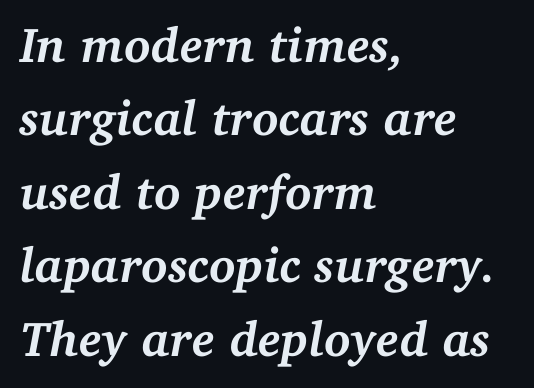
The image shows 49 px semibold serif type, italic (leaning right); set left-aligned, normal line spacing (1.5x), normal letter spacing, not underlined; medium stroke contrast and a medium x-height.
